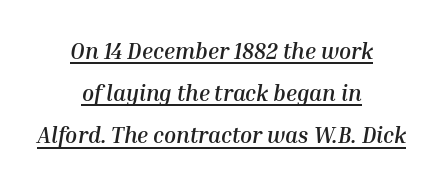
Q: Is the text bold? A: Yes.
Q: Is the text italic (slanted)? A: Yes, it leans right by about 10 degrees.
Q: Is the text underlined? A: Yes.
Q: How is the paragraph aligned? A: Centered.
Q: Is the spacing between letters normal or unusually wide? A: Normal.
Q: Is the spacing between lines tight, normal or loose? A: Loose.
